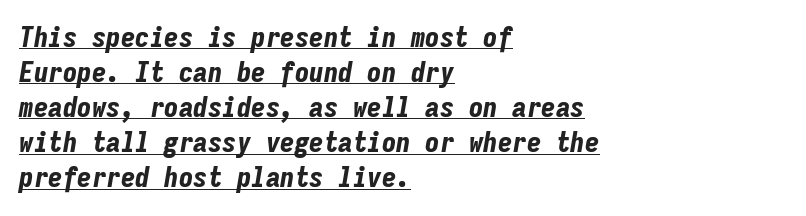
The image shows 29 px bold, condensed type, italic (leaning right), monospaced; set left-aligned, line spacing 1.21x, normal letter spacing, underlined; low stroke contrast and a medium x-height.
